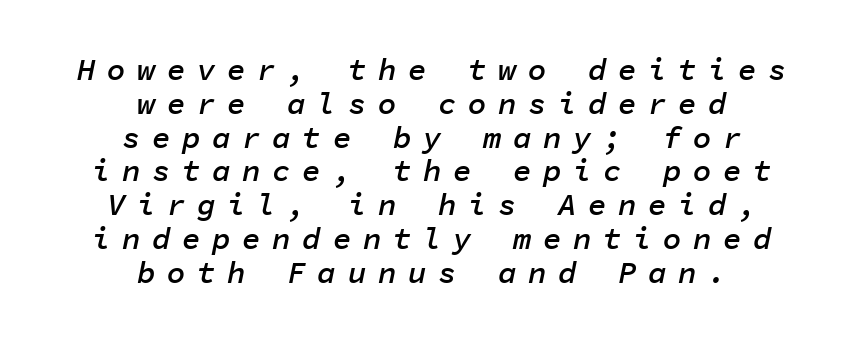
{"italic": "yes", "lean": "right", "slant_degrees": 11, "bold": "semi", "weight": "semibold", "width": "normal", "stroke_contrast": "low", "x_height": "medium", "monospaced": "yes", "underline": "no", "align": "center", "line_spacing": "tight", "line_spacing_ratio": 1.09, "letter_spacing": "wide", "letter_spacing_em": 0.37, "glyph_px": 31}
